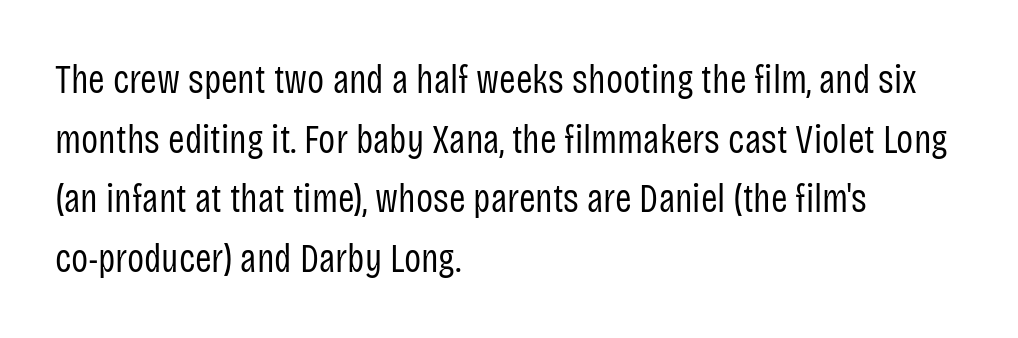
Q: Is the text bold? A: No.
Q: Is the text italic (slanted)? A: No, it is upright.
Q: Is the typeface a serif or a sans-serif typeface? A: Sans-serif.
Q: Is the text underlined? A: No.
Q: How is the paragraph aligned? A: Left-aligned.
Q: Is the spacing between letters normal or unusually wide? A: Normal.
Q: Is the spacing between lines tight, normal or loose? A: Normal.
Q: Width (condensed, normal, or wide)? A: Condensed.
Q: Stroke contrast? A: Low.
Q: x-height? A: Large.
Q: Monospaced? A: No.
